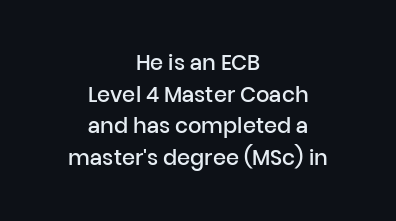
{"italic": "no", "bold": "semi", "underline": "no", "align": "center", "line_spacing": "normal", "line_spacing_ratio": 1.51, "letter_spacing": "normal", "letter_spacing_em": 0.0, "glyph_px": 21}
